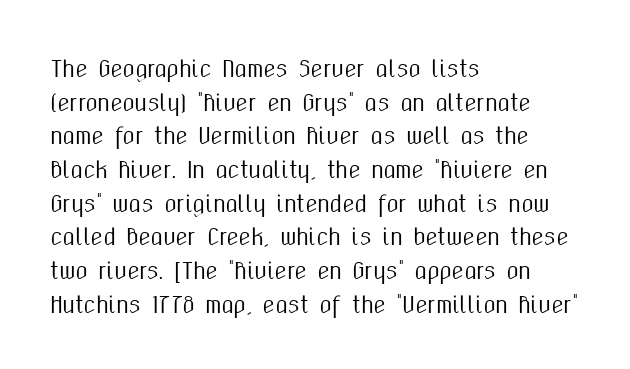
The image shows 22 px text type, upright; set left-aligned, normal line spacing (1.53x), normal letter spacing, not underlined.
